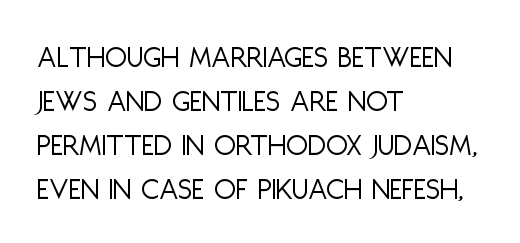
These lines were composed using upright roman letters. The face looks like a standard text weight, possibly lighter. The lines in this sample share a left origin and differ only in where they stop. The type family on display is of the sans-serif kind. Look at the tracking — it's just the regular setting, nothing added.
